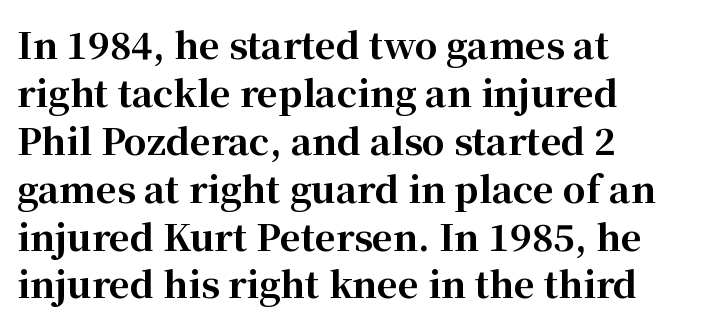
This sample uses plain, unmodified letter spacing. Notice how descenders clear the ascenders below comfortably — that's standard leading. The typesetter chose a ragged-right arrangement here. No italicization has been applied; the sample stays upright.
